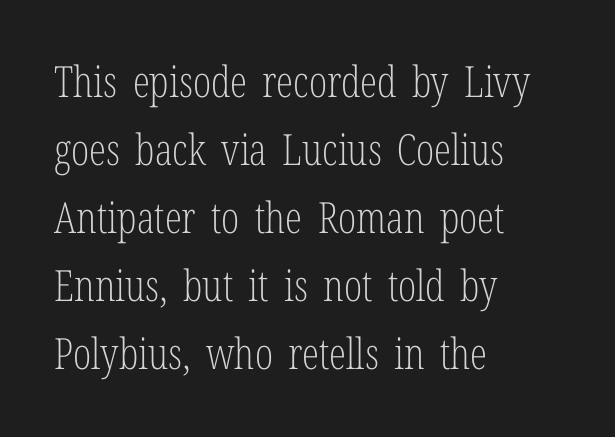
Look at the bottom of the vertical strokes: they flare into serifs here. In CSS terms this would be text-align: left. Nothing unusual about the tracking: characters are spaced as the font intends. The lettering stays uniformly vertical, giving the passage a roman look. Lines of text with bare space underneath.
